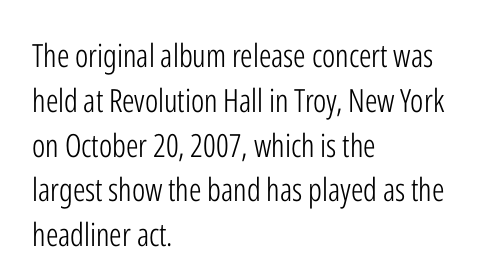
The image shows 32 px light, condensed sans-serif type, upright; set left-aligned, normal line spacing (1.4x), normal letter spacing, not underlined; low stroke contrast and a medium x-height.
